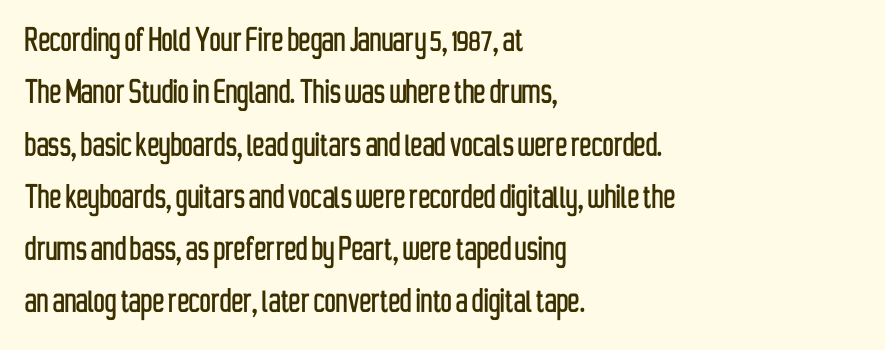
The vertical gap from one line to the next is medium. A typesetter would mark this as roman, not italic. The glyphs are unaccompanied by any horizontal stroke below them. Spacing verdict: proportional, widths tailored to each character.
